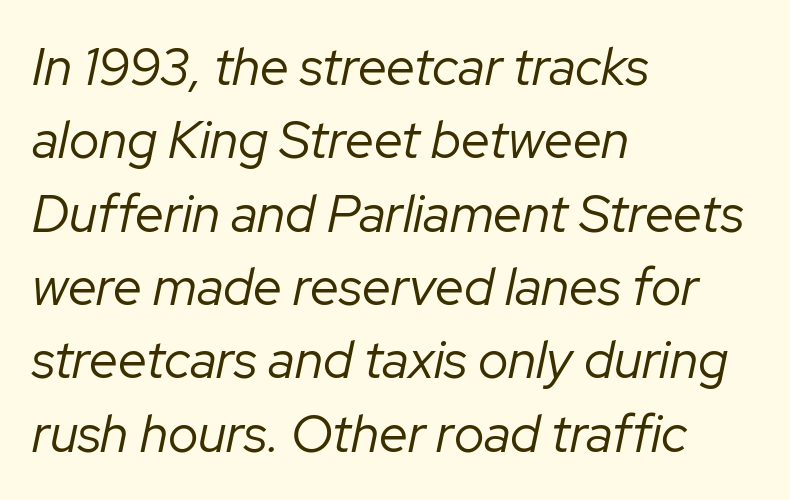
{"italic": "yes", "lean": "right", "slant_degrees": 12, "bold": "no", "weight": "regular", "width": "normal", "stroke_contrast": "low", "x_height": "medium", "monospaced": "no", "underline": "no", "align": "left", "line_spacing": "normal", "line_spacing_ratio": 1.41, "letter_spacing": "normal", "letter_spacing_em": 0.0, "glyph_px": 52}
